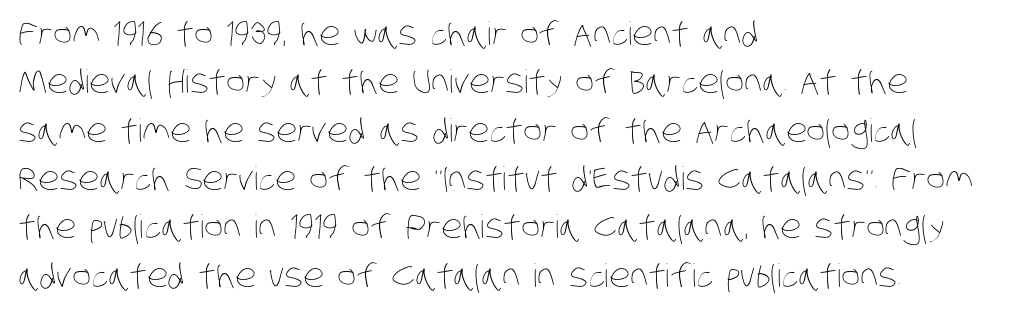
Q: Is the text bold? A: No.
Q: Is the text underlined? A: No.
Q: How is the paragraph aligned? A: Left-aligned.
Q: Is the spacing between letters normal or unusually wide? A: Normal.
Q: Is the spacing between lines tight, normal or loose? A: Normal.
Q: Width (condensed, normal, or wide)? A: Condensed.
Q: Stroke contrast? A: Low.
Q: x-height? A: Large.
Q: Monospaced? A: No.
